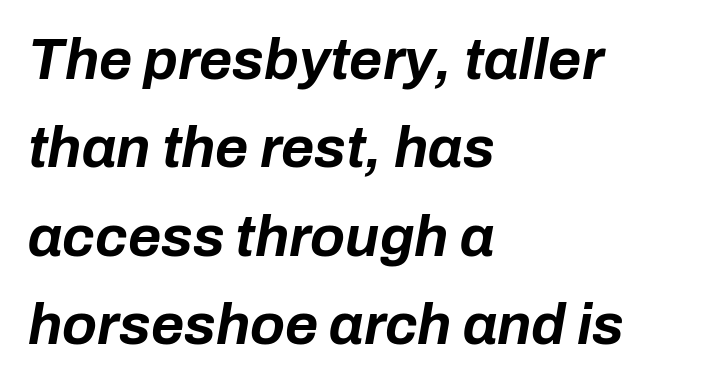
A typesetter would call this zero additional tracking. If you drew a line through each stem, it would be angled. Reading down the column, the eye jumps a familiar distance to each next line. A typesetter would call this proportional, since set widths differ per character. Beneath every word, the page is bare. Heft: maximum for text — a bold.
